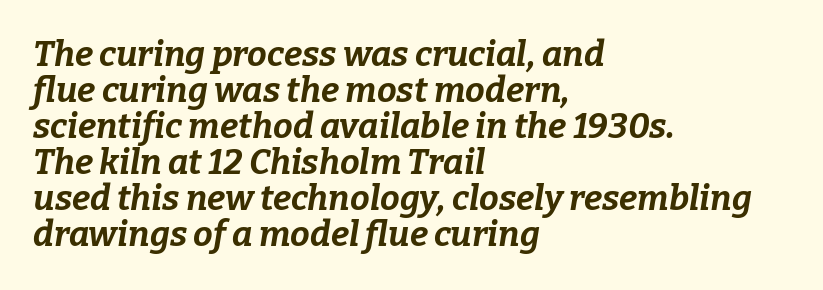
The image shows 35 px bold type, italic (leaning right); set left-aligned, tight line spacing (1.03x), normal letter spacing, not underlined; low stroke contrast and a medium x-height.
